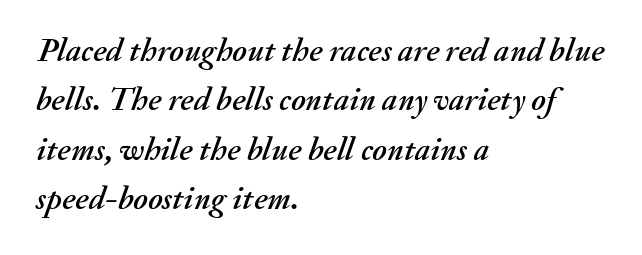
The image shows 33 px text type, italic (leaning right); set left-aligned, normal line spacing (1.5x), normal letter spacing, not underlined; medium stroke contrast and a small x-height.
